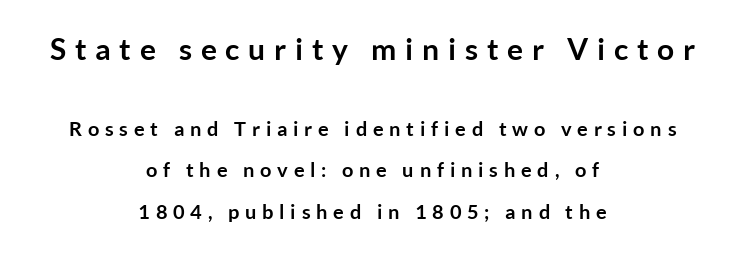
Q: Is the text bold? A: Yes.
Q: Is the text italic (slanted)? A: No, it is upright.
Q: Is the typeface a serif or a sans-serif typeface? A: Sans-serif.
Q: Is the text underlined? A: No.
Q: How is the paragraph aligned? A: Centered.
Q: Is the spacing between letters normal or unusually wide? A: Unusually wide.
Q: Is the spacing between lines tight, normal or loose? A: Loose.
Q: Which block of text is set in a larger size, the first (top) or the second (bottom)? A: The first (top) one.
Q: Width (condensed, normal, or wide)? A: Normal.
Q: Stroke contrast? A: Low.
Q: x-height? A: Medium.
Q: Monospaced? A: No.
